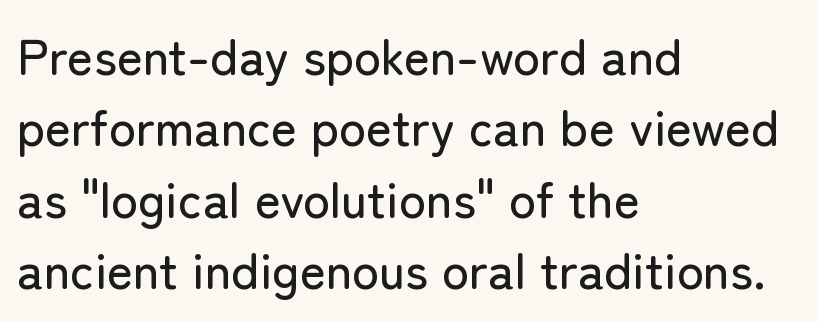
{"serif": "no", "italic": "no", "width": "normal", "stroke_contrast": "low", "x_height": "medium", "monospaced": "no", "underline": "no", "align": "left", "line_spacing": "normal", "line_spacing_ratio": 1.43, "letter_spacing": "normal", "letter_spacing_em": 0.0, "glyph_px": 50}
